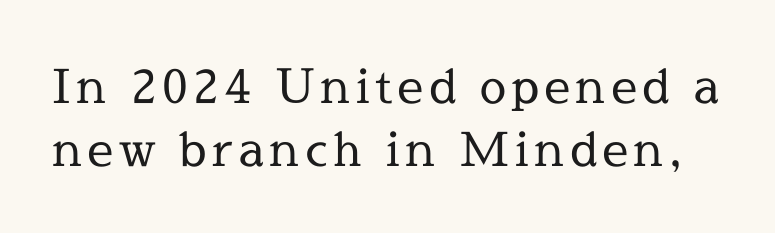
{"serif": "yes", "italic": "no", "bold": "no", "weight": "regular", "width": "normal", "x_height": "medium", "monospaced": "no", "underline": "no", "line_spacing": "normal", "line_spacing_ratio": 1.33, "glyph_px": 47}
